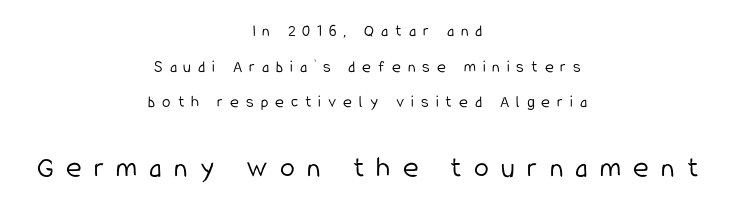
{"serif": "no", "italic": "no", "bold": "no", "weight": "light", "width": "condensed", "stroke_contrast": "low", "x_height": "medium", "monospaced": "no", "underline": "no", "align": "center", "line_spacing": "loose", "line_spacing_ratio": 2.1, "letter_spacing": "wide", "letter_spacing_em": 0.41, "larger_block": "second", "size_ratio": 1.76, "glyph_px": 30}
